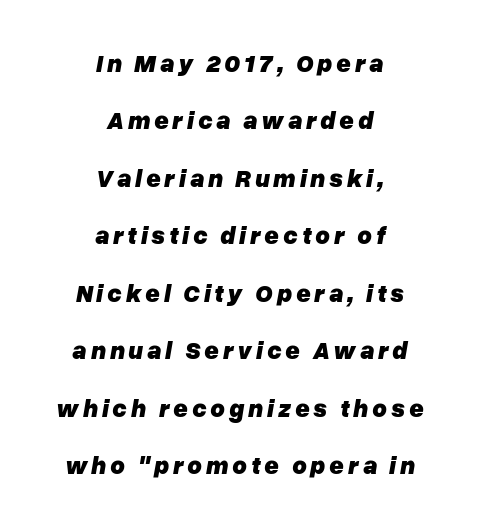
Q: Is the text bold? A: Yes.
Q: Is the text italic (slanted)? A: Yes, it leans right by about 10 degrees.
Q: Is the text underlined? A: No.
Q: How is the paragraph aligned? A: Centered.
Q: Is the spacing between lines tight, normal or loose? A: Loose.
